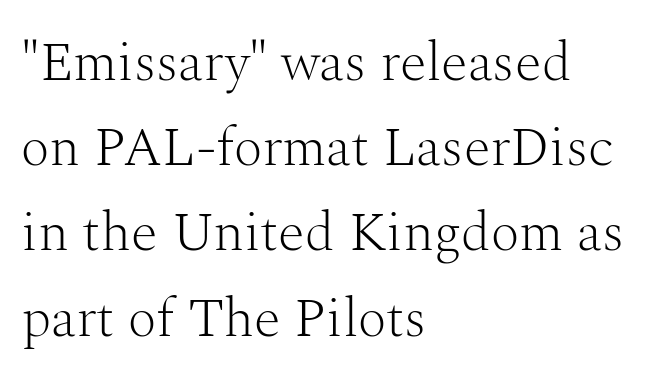
{"serif": "yes", "italic": "no", "bold": "no", "weight": "light", "width": "normal", "stroke_contrast": "medium", "x_height": "medium", "monospaced": "no", "underline": "no", "align": "left", "line_spacing": "normal", "line_spacing_ratio": 1.55, "letter_spacing": "normal", "letter_spacing_em": 0.0, "glyph_px": 55}
